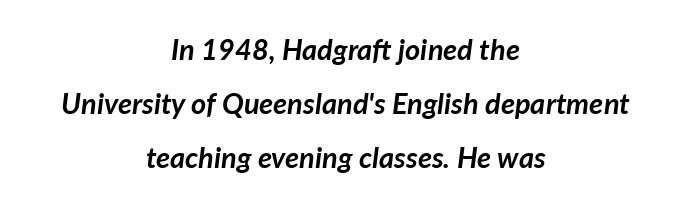
The image shows 29 px semibold type, italic (leaning right); set centered, line spacing 1.86x, normal letter spacing, not underlined; low stroke contrast and a medium x-height.
